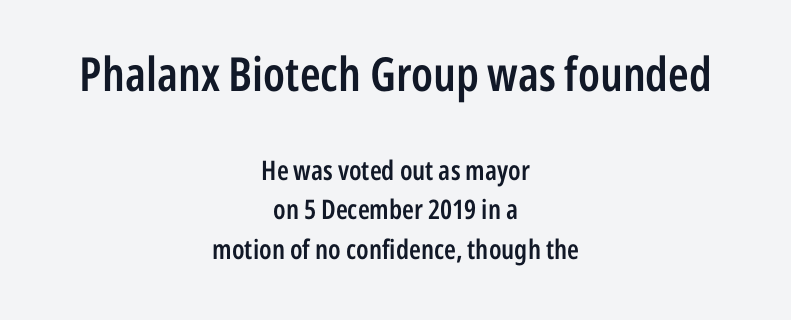
Q: Is the text bold? A: Semi-bold.
Q: Is the text italic (slanted)? A: No, it is upright.
Q: Is the typeface a serif or a sans-serif typeface? A: Sans-serif.
Q: Is the text underlined? A: No.
Q: How is the paragraph aligned? A: Centered.
Q: Is the spacing between letters normal or unusually wide? A: Normal.
Q: Is the spacing between lines tight, normal or loose? A: Normal.
Q: Which block of text is set in a larger size, the first (top) or the second (bottom)? A: The first (top) one.
Q: Width (condensed, normal, or wide)? A: Condensed.
Q: Stroke contrast? A: Low.
Q: x-height? A: Medium.
Q: Monospaced? A: No.
